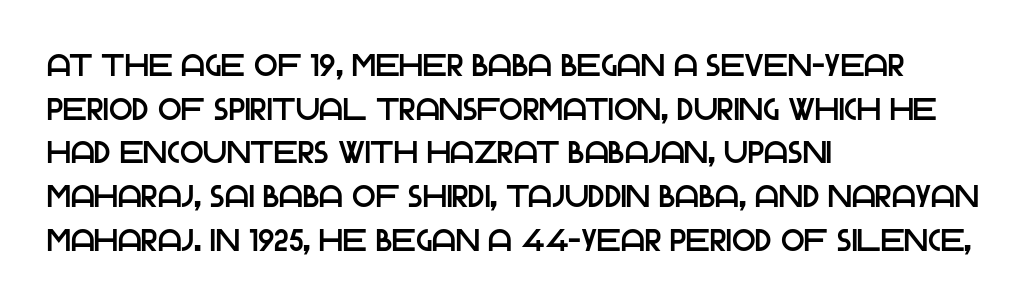
{"serif": "no", "italic": "no", "width": "normal", "stroke_contrast": "low", "x_height": "large", "monospaced": "no", "underline": "no", "align": "left", "line_spacing": "normal", "line_spacing_ratio": 1.41, "letter_spacing": "normal", "letter_spacing_em": 0.0, "glyph_px": 31}
